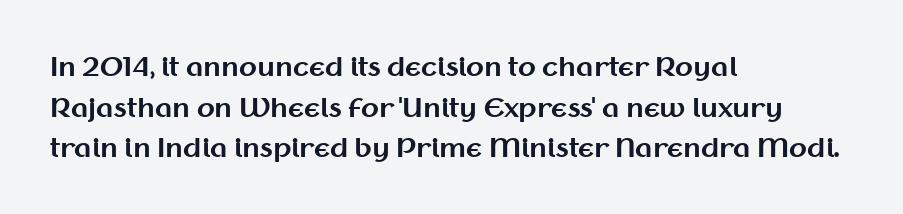
Students, note that the glyphs here touch the page at normal intervals. Lines of text with bare space underneath. Short and long lines alike share a common starting point at left. The font's upright variant was chosen for this text.
